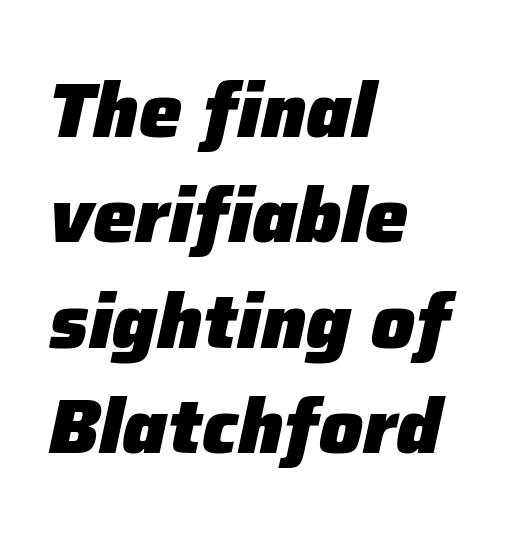
Q: Is the text bold? A: Yes.
Q: Is the text italic (slanted)? A: Yes, it leans right by about 12 degrees.
Q: Is the text underlined? A: No.
Q: How is the paragraph aligned? A: Left-aligned.
Q: Is the spacing between letters normal or unusually wide? A: Normal.
Q: Is the spacing between lines tight, normal or loose? A: Normal.
Q: Width (condensed, normal, or wide)? A: Normal.
Q: Stroke contrast? A: Low.
Q: x-height? A: Medium.
Q: Monospaced? A: No.
